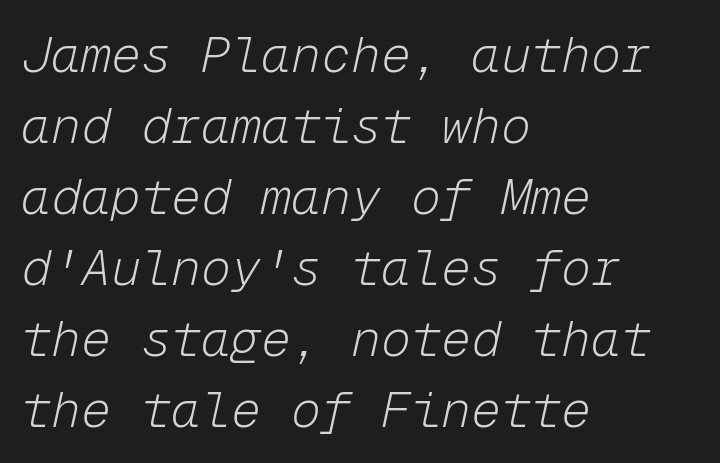
The image shows 50 px light type, italic (leaning right), monospaced; set left-aligned, normal line spacing (1.42x), normal letter spacing, not underlined; low stroke contrast and a medium x-height.
